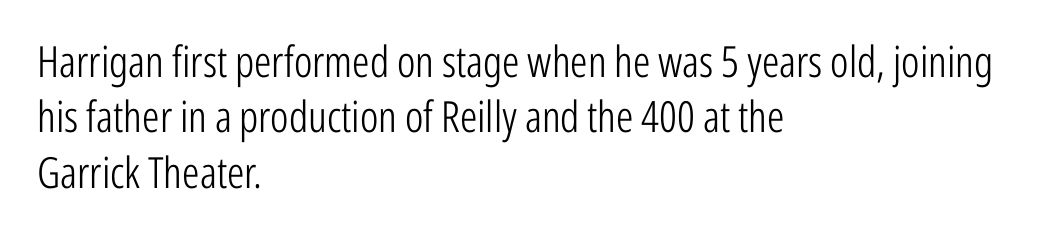
Q: Is the text bold? A: No.
Q: Is the text italic (slanted)? A: No, it is upright.
Q: Is the typeface a serif or a sans-serif typeface? A: Sans-serif.
Q: Is the text underlined? A: No.
Q: How is the paragraph aligned? A: Left-aligned.
Q: Is the spacing between letters normal or unusually wide? A: Normal.
Q: Is the spacing between lines tight, normal or loose? A: Normal.
Q: Width (condensed, normal, or wide)? A: Condensed.
Q: Stroke contrast? A: Low.
Q: x-height? A: Medium.
Q: Monospaced? A: No.
